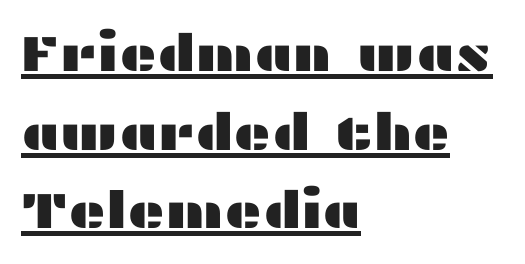
The rag falls on the right side of this text block. The rows are spaced the way most documents space them. Do the letters lean? They stand straight. Character widths vary here, with narrow letters taking less room than wide ones. The sample's only ornament is a line tracing under the words. The characters display no serif detailing; their extremities are plain.
